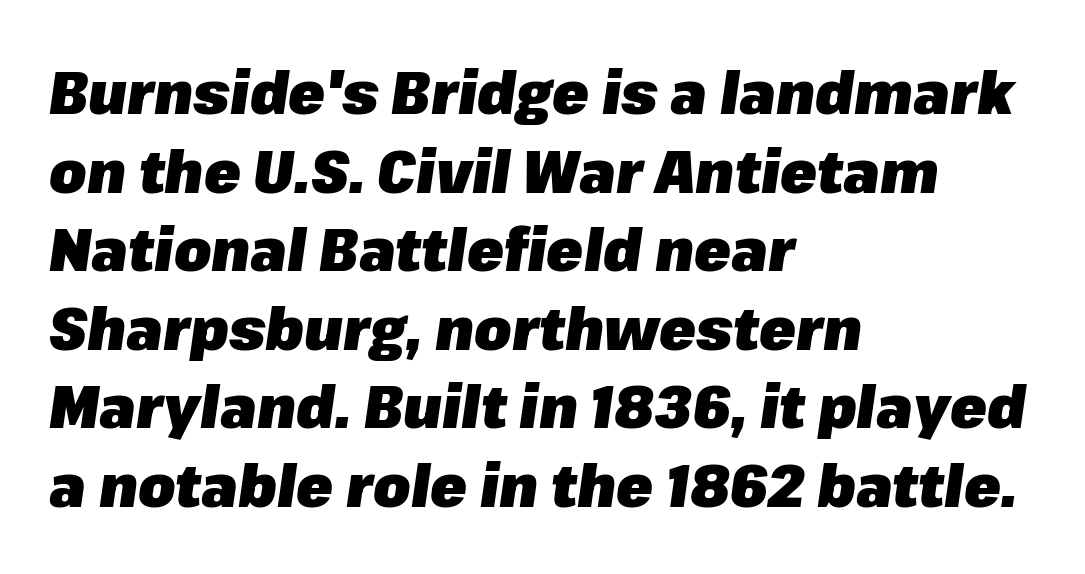
{"italic": "yes", "lean": "right", "slant_degrees": 8, "bold": "yes", "weight": "heavy", "width": "normal", "stroke_contrast": "low", "x_height": "medium", "monospaced": "no", "underline": "no", "align": "left", "line_spacing": "normal", "line_spacing_ratio": 1.31, "letter_spacing": "normal", "letter_spacing_em": 0.0, "glyph_px": 60}
